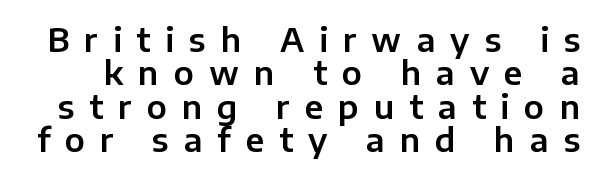
{"serif": "no", "italic": "no", "width": "normal", "stroke_contrast": "low", "x_height": "medium", "monospaced": "no", "underline": "no", "line_spacing": "tight", "line_spacing_ratio": 1.04, "letter_spacing": "wide", "letter_spacing_em": 0.47, "glyph_px": 32}
